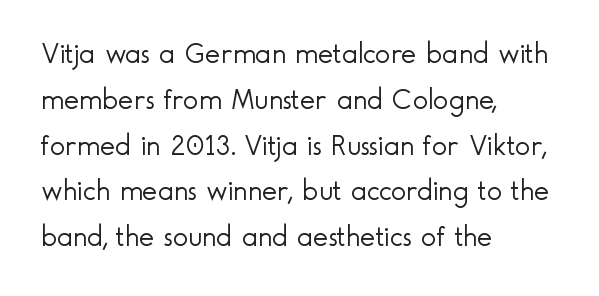
The image shows 29 px light sans-serif type, upright; set left-aligned, normal line spacing (1.58x), normal letter spacing, not underlined; a small x-height.
